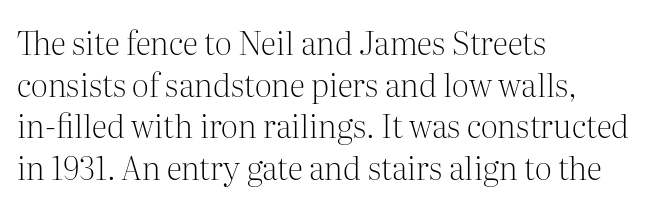
Q: Is the text bold? A: No.
Q: Is the text italic (slanted)? A: No, it is upright.
Q: Is the typeface a serif or a sans-serif typeface? A: Serif.
Q: Is the text underlined? A: No.
Q: How is the paragraph aligned? A: Left-aligned.
Q: Is the spacing between letters normal or unusually wide? A: Normal.
Q: Is the spacing between lines tight, normal or loose? A: Normal.
Q: Width (condensed, normal, or wide)? A: Normal.
Q: Stroke contrast? A: Medium.
Q: x-height? A: Medium.
Q: Monospaced? A: No.
